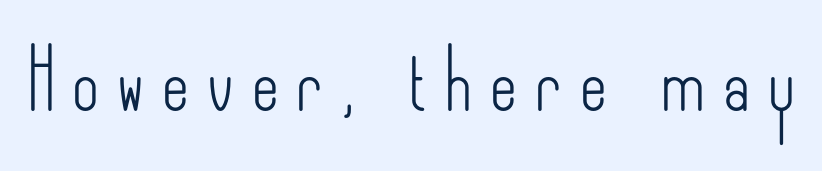
The image shows 58 px light, condensed sans-serif type, upright; set unusually wide letter spacing (+0.31 em), not underlined; low stroke contrast and a small x-height.
